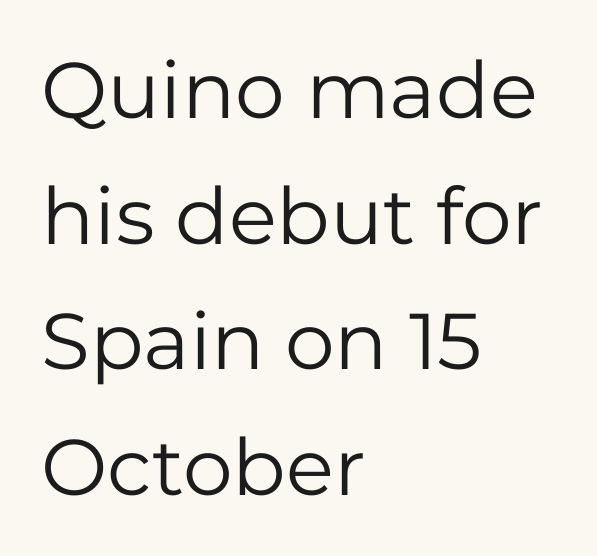
In terms of letterform style, serifs are entirely absent. The tracking reads as untouched default to a designer's eye. The cut favours lightness, reaching ordinary text weight at its darkest. Layout note: lines flush left.
